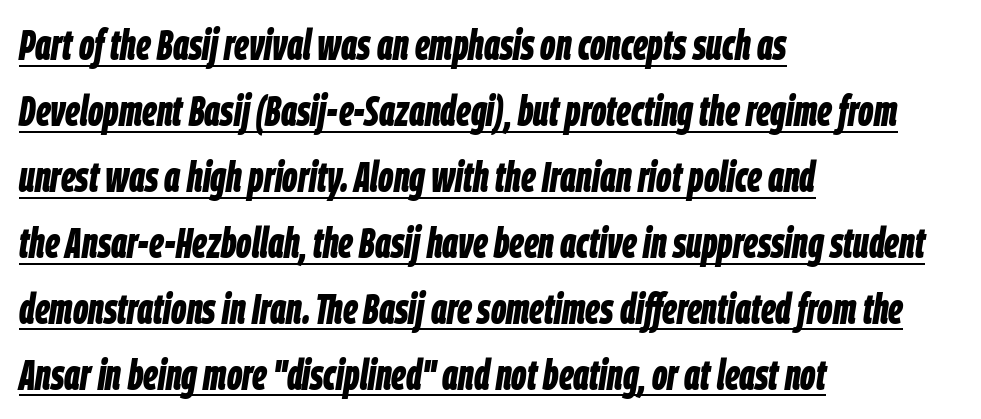
{"italic": "yes", "lean": "right", "slant_degrees": 9, "bold": "yes", "weight": "bold", "width": "condensed", "stroke_contrast": "low", "x_height": "large", "monospaced": "no", "underline": "yes", "align": "left", "line_spacing": "normal", "line_spacing_ratio": 1.57, "letter_spacing": "normal", "letter_spacing_em": 0.0, "glyph_px": 42}
